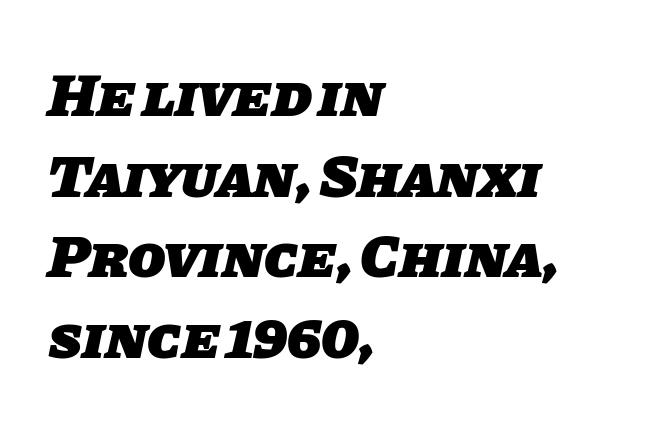
The image shows 61 px heavy type; set left-aligned, normal line spacing (1.32x), normal letter spacing, not underlined; low stroke contrast and a large x-height.
